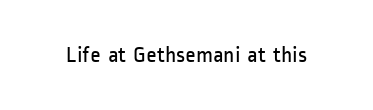
The image shows 23 px text type, upright; set normal letter spacing, not underlined.
